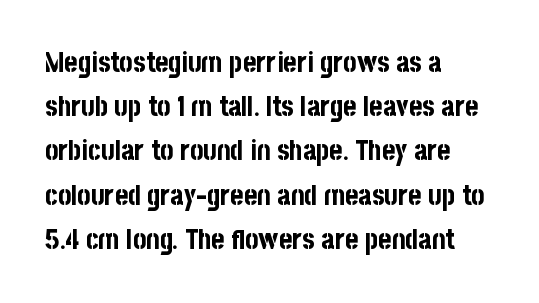
Q: Is the text bold? A: Yes.
Q: Is the text italic (slanted)? A: No, it is upright.
Q: Is the typeface a serif or a sans-serif typeface? A: Sans-serif.
Q: Is the text underlined? A: No.
Q: How is the paragraph aligned? A: Left-aligned.
Q: Is the spacing between letters normal or unusually wide? A: Normal.
Q: Is the spacing between lines tight, normal or loose? A: Normal.
Q: Width (condensed, normal, or wide)? A: Condensed.
Q: Stroke contrast? A: Low.
Q: x-height? A: Large.
Q: Monospaced? A: No.
